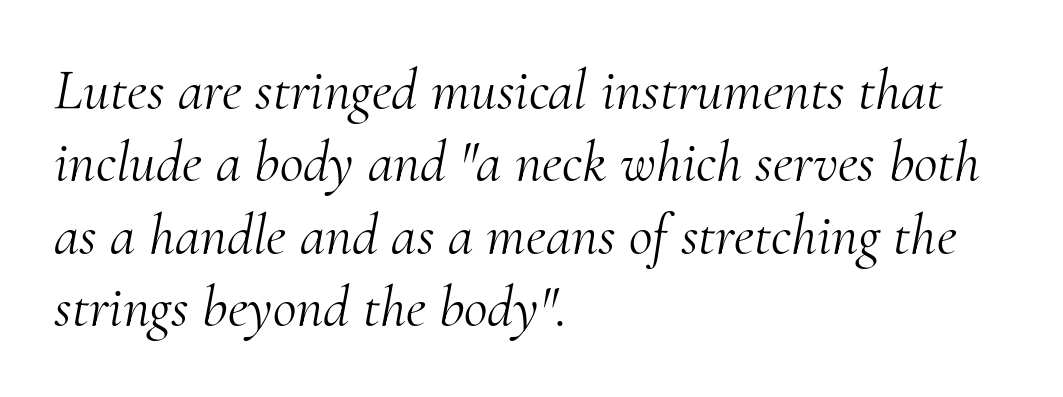
The image shows 58 px light serif type, italic (leaning right); set left-aligned, normal line spacing (1.25x), normal letter spacing, not underlined; medium stroke contrast and a small x-height.
